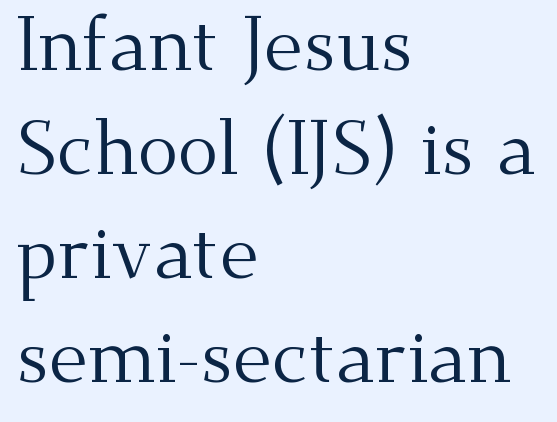
{"serif": "yes", "italic": "no", "bold": "no", "weight": "regular", "width": "normal", "stroke_contrast": "medium", "x_height": "small", "monospaced": "no", "underline": "no", "align": "left", "line_spacing": "normal", "line_spacing_ratio": 1.37, "letter_spacing": "normal", "letter_spacing_em": 0.0, "glyph_px": 76}
